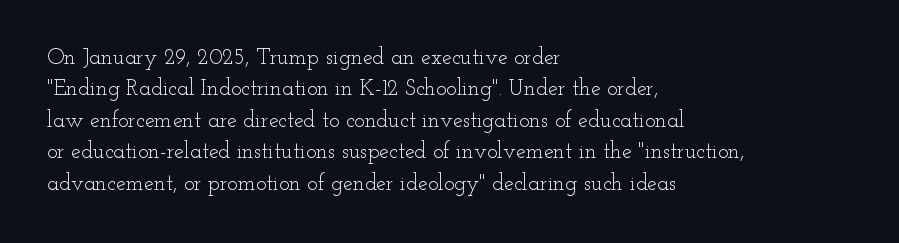
The image shows 22 px text type, upright; set left-aligned, normal line spacing (1.43x), normal letter spacing, not underlined.
